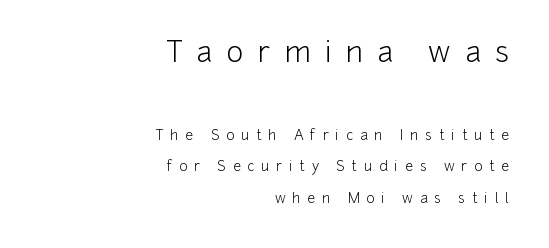
{"serif": "no", "italic": "no", "bold": "no", "weight": "light", "width": "normal", "stroke_contrast": "low", "x_height": "medium", "monospaced": "no", "underline": "no", "align": "right", "line_spacing": "loose", "line_spacing_ratio": 2.26, "letter_spacing": "wide", "letter_spacing_em": 0.49, "larger_block": "first", "size_ratio": 2.07, "glyph_px": 29}
